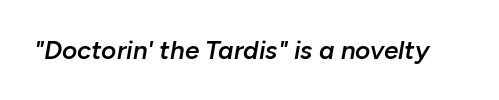
These lines keep a tight, regular rhythm from letter to letter. Weight: semibold (demi). Any mark beneath the type? The region is blank. Posture: slanted.
